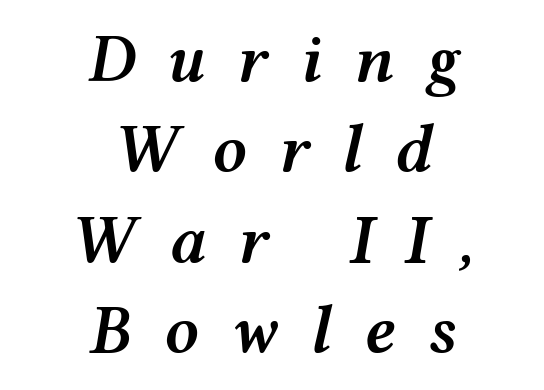
Q: Is the text bold? A: Semi-bold.
Q: Is the text italic (slanted)? A: Yes, it leans right by about 12 degrees.
Q: Is the text underlined? A: No.
Q: How is the paragraph aligned? A: Centered.
Q: Is the spacing between letters normal or unusually wide? A: Unusually wide.
Q: Is the spacing between lines tight, normal or loose? A: Normal.
Q: Width (condensed, normal, or wide)? A: Wide.
Q: Stroke contrast? A: Medium.
Q: x-height? A: Medium.
Q: Monospaced? A: No.
